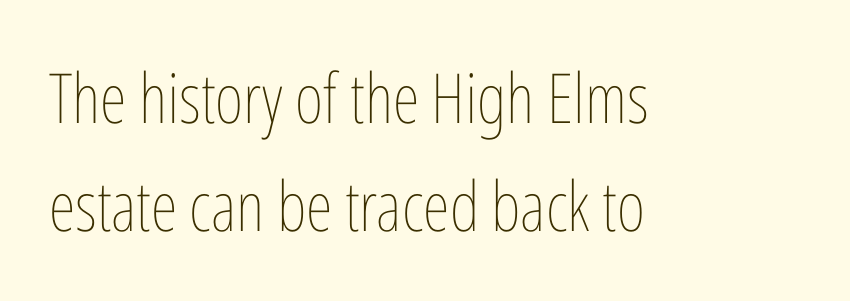
The image shows 69 px thin, condensed type, upright; set left-aligned, normal line spacing (1.56x), normal letter spacing, not underlined; low stroke contrast and a medium x-height.
